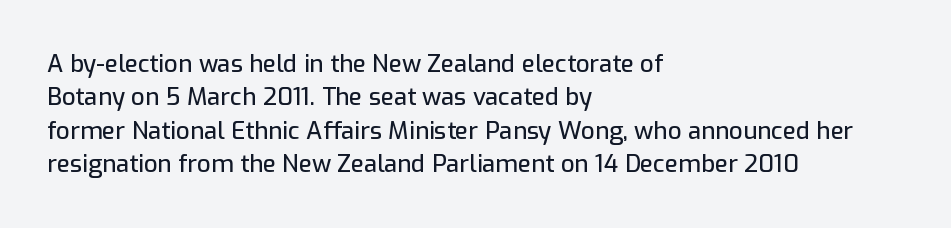
{"italic": "no", "underline": "no", "align": "left", "line_spacing": "normal", "line_spacing_ratio": 1.39, "letter_spacing": "normal", "letter_spacing_em": 0.0, "glyph_px": 24}
